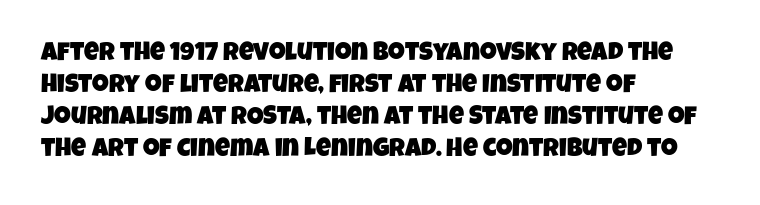
Q: Is the text underlined? A: No.
Q: How is the paragraph aligned? A: Left-aligned.
Q: Is the spacing between letters normal or unusually wide? A: Normal.
